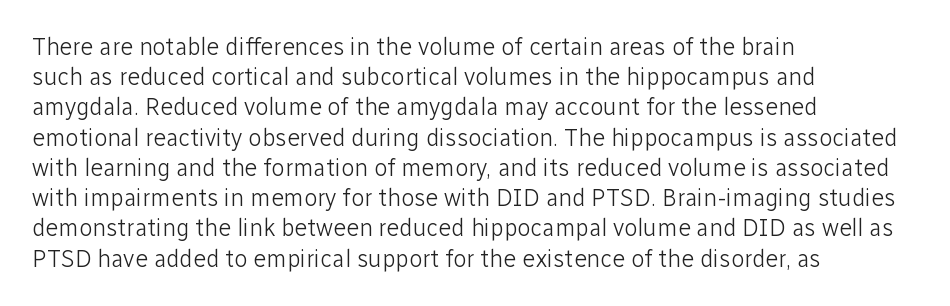
The weight would be labelled regular, book, light, or lighter still. Every stem runs plumb, perpendicular to the baseline. Descender tails drop into unmarked territory. One glance says typical: line gaps are just what's usual.
